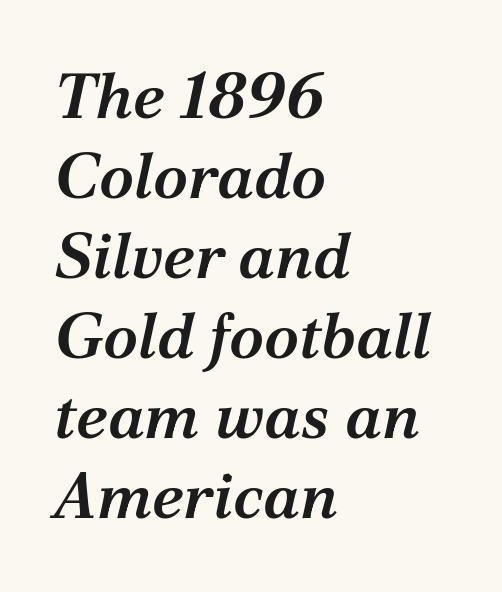
Q: Is the text bold? A: Semi-bold.
Q: Is the text italic (slanted)? A: Yes, it leans right by about 12 degrees.
Q: Is the typeface a serif or a sans-serif typeface? A: Serif.
Q: Is the text underlined? A: No.
Q: How is the paragraph aligned? A: Left-aligned.
Q: Is the spacing between letters normal or unusually wide? A: Normal.
Q: Is the spacing between lines tight, normal or loose? A: Normal.
Q: Width (condensed, normal, or wide)? A: Normal.
Q: Stroke contrast? A: Medium.
Q: x-height? A: Medium.
Q: Monospaced? A: No.
